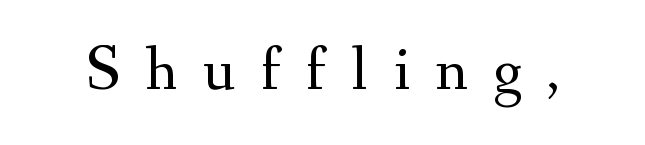
The image shows 64 px regular-weight serif type, upright; set unusually wide letter spacing (+0.4 em), not underlined; medium stroke contrast and a small x-height.
